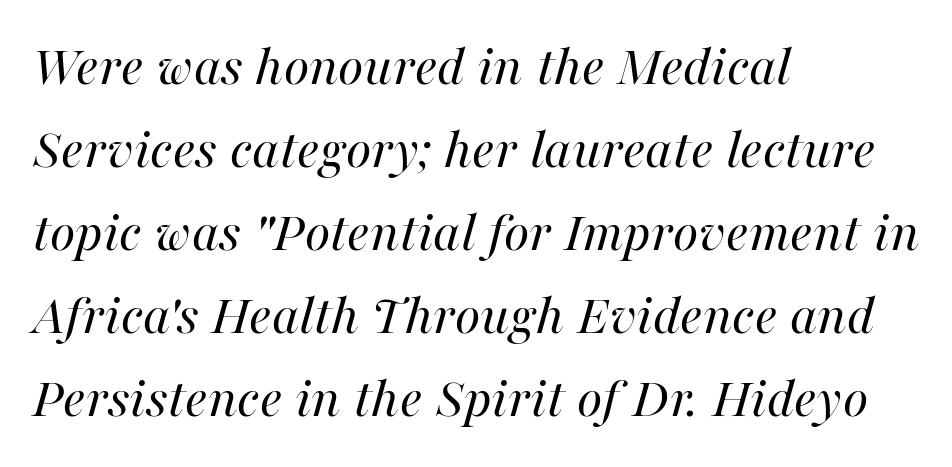
Every row of glyphs begins at an identical x-position on the left. A normal amount of white space separates one row of letters from the next. Every character sits at an angle, as italics do. Each letter keeps its own natural width here, so spacing adapts to shape. A clean baseline with only descenders dipping below it.
